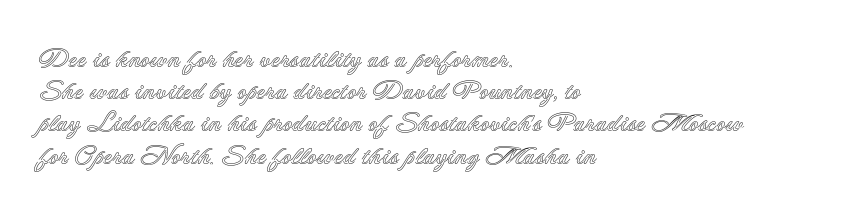
Q: Is the text italic (slanted)? A: Yes.
Q: Is the text underlined? A: No.
Q: How is the paragraph aligned? A: Left-aligned.
Q: Is the spacing between letters normal or unusually wide? A: Normal.
